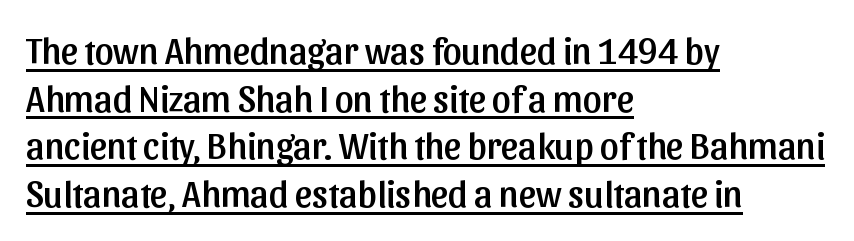
The image shows 37 px sans-serif type, upright; set left-aligned, normal line spacing (1.29x), normal letter spacing, underlined; low stroke contrast and a medium x-height.
